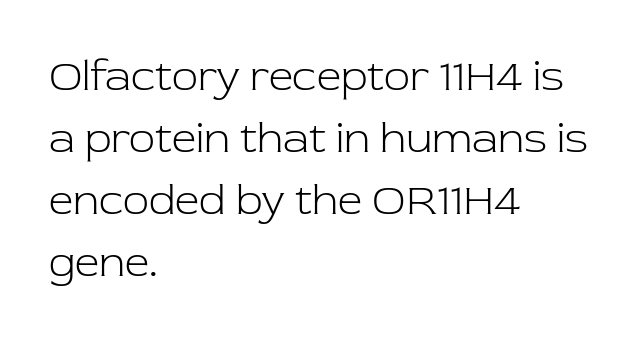
The string is rendered with underlining switched off. Tracking here is standard; glyphs follow each other at the usual distance. Character widths vary here, with narrow letters taking less room than wide ones. The lines sit at an ordinary, default distance from one another.
